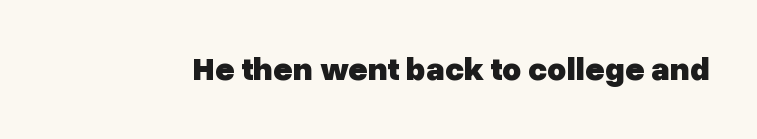
Q: Is the text bold? A: Yes.
Q: Is the text italic (slanted)? A: No, it is upright.
Q: Is the typeface a serif or a sans-serif typeface? A: Sans-serif.
Q: Is the text underlined? A: No.
Q: Is the spacing between letters normal or unusually wide? A: Normal.
Q: Width (condensed, normal, or wide)? A: Normal.
Q: Stroke contrast? A: Low.
Q: x-height? A: Medium.
Q: Monospaced? A: No.
